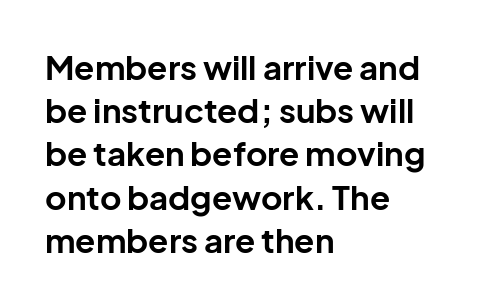
Observe the absence of serifs on each vertical stroke in this sample. Default kerning and tracking; the words read as compact shapes. Each letter keeps its own natural width here, so spacing adapts to shape. Heavy, bold letterforms.
